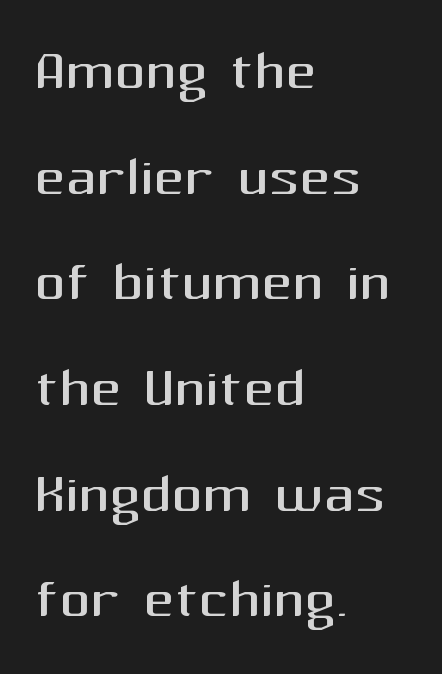
{"serif": "no", "italic": "no", "bold": "no", "weight": "regular", "width": "normal", "stroke_contrast": "medium", "x_height": "medium", "monospaced": "no", "underline": "no", "align": "left", "line_spacing": "normal", "line_spacing_ratio": 1.39, "letter_spacing": "normal", "letter_spacing_em": 0.0, "glyph_px": 76}
